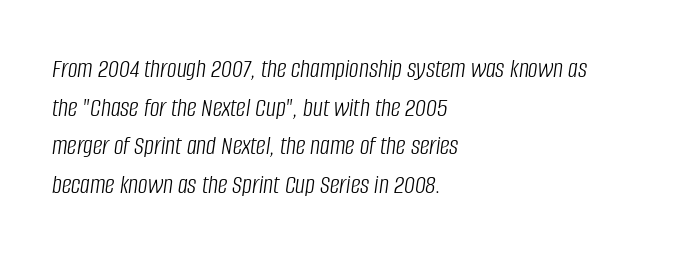
Each row of text sits above clean, open space. The whole block is typeset with a tilt. The lines are quadded left. The rendering uses a moderate line-height, typical for paragraphs.
